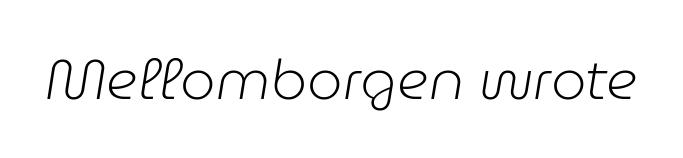
The face used here has a pronounced slope to its letters. Clear beneath every line of the passage. Nobody touched the tracking dial on this one. The font is comparable to plain body text, perhaps lighter. Is this a fixed-width face? No — the glyphs have proportional, varying widths.
